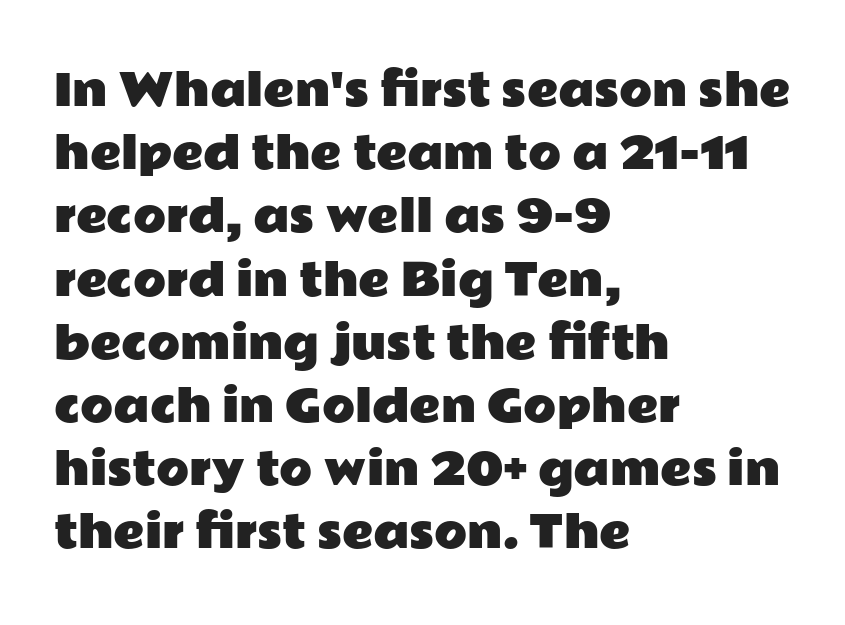
Q: Is the text italic (slanted)? A: No, it is upright.
Q: Is the typeface a serif or a sans-serif typeface? A: Sans-serif.
Q: Is the text underlined? A: No.
Q: How is the paragraph aligned? A: Left-aligned.
Q: Is the spacing between letters normal or unusually wide? A: Normal.
Q: Is the spacing between lines tight, normal or loose? A: Normal.
Q: Width (condensed, normal, or wide)? A: Wide.
Q: Stroke contrast? A: Low.
Q: x-height? A: Medium.
Q: Monospaced? A: No.
